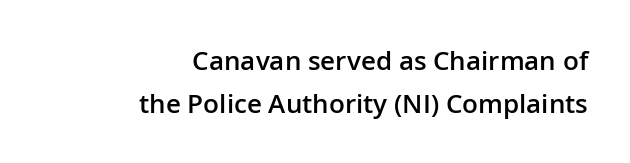
Notice how the stems are strictly vertical — no italics here. Reading down the block, your eye finds every line finishing at a fixed right position. Anything drawn beneath the words? Only blank space. Notice how descenders clear the ascenders below comfortably — that's standard leading.
